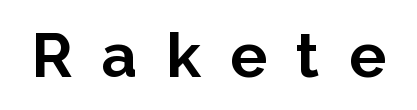
Q: Is the text bold? A: Yes.
Q: Is the text italic (slanted)? A: No, it is upright.
Q: Is the typeface a serif or a sans-serif typeface? A: Sans-serif.
Q: Is the text underlined? A: No.
Q: Is the spacing between letters normal or unusually wide? A: Unusually wide.
Q: Width (condensed, normal, or wide)? A: Normal.
Q: Stroke contrast? A: Low.
Q: x-height? A: Medium.
Q: Monospaced? A: No.
